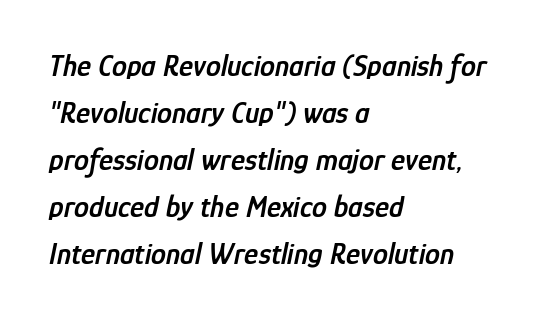
In terms of leading, this rendering sits right in the middle. Does extra space separate the letters? No, they use regular spacing. Visually the block forms a straight wall on the left and a jagged coastline on the right. Is this a fixed-width face? No — the glyphs have proportional, varying widths.
